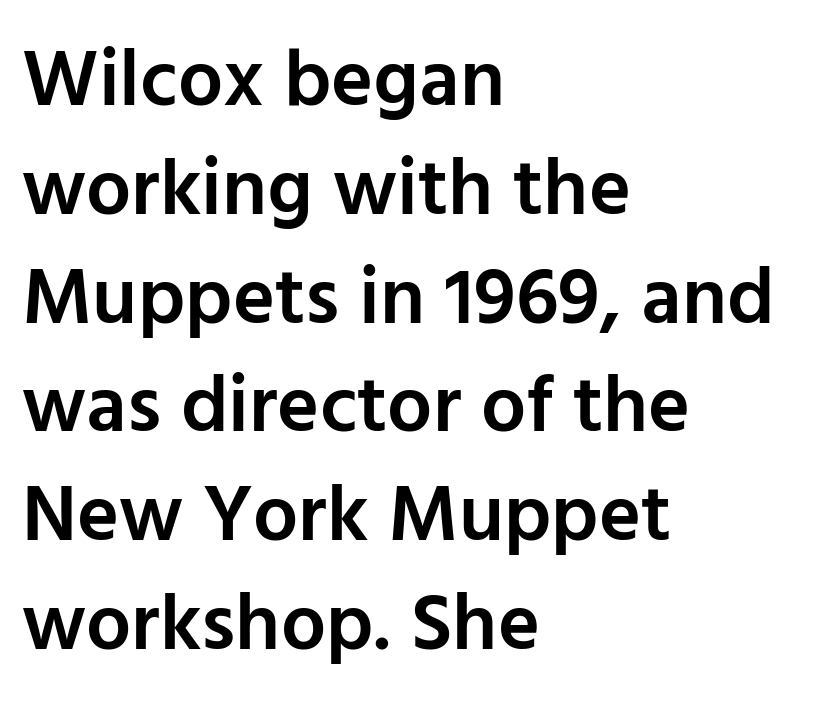
The characters look somewhat weighty, a semibold short of true bold. Honestly, there is no underline to notice here at all. In terms of posture, this sample is upright. Does the type have serifs? No, each stem ends abruptly. Casual observation: everything's shoved over to the left.
